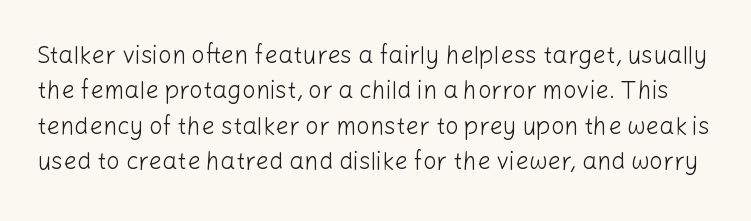
The image shows 24 px text type, upright; set normal line spacing (1.47x), normal letter spacing, not underlined.
